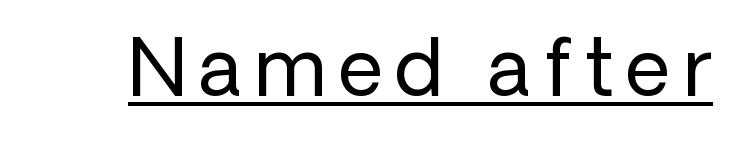
Q: Is the text bold? A: No.
Q: Is the text italic (slanted)? A: No, it is upright.
Q: Is the typeface a serif or a sans-serif typeface? A: Sans-serif.
Q: Is the text underlined? A: Yes.
Q: Width (condensed, normal, or wide)? A: Normal.
Q: Stroke contrast? A: Low.
Q: x-height? A: Medium.
Q: Monospaced? A: No.
